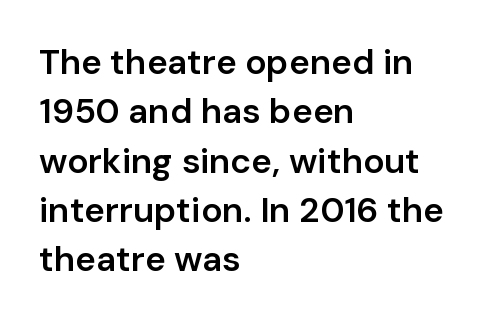
Each letter keeps its own natural width here, so spacing adapts to shape. Does the type have serifs? No, each stem ends abruptly. The rendering uses a semibold face; strokes are thickened but not to full bold. The vertical gap from one line to the next is medium.
